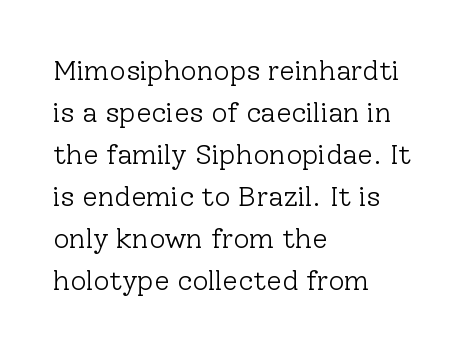
{"serif": "yes", "italic": "no", "bold": "no", "weight": "light", "width": "normal", "stroke_contrast": "low", "x_height": "medium", "monospaced": "no", "underline": "no", "align": "left", "line_spacing": "normal", "line_spacing_ratio": 1.5, "letter_spacing": "normal", "letter_spacing_em": 0.0, "glyph_px": 28}
